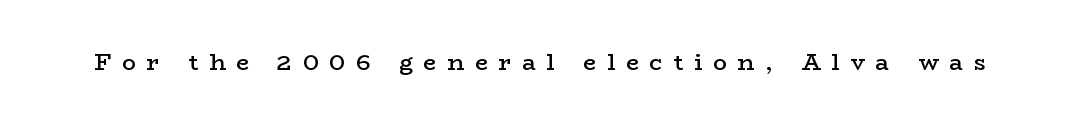
The image shows 23 px text type, upright; set unusually wide letter spacing (+0.47 em), not underlined.
